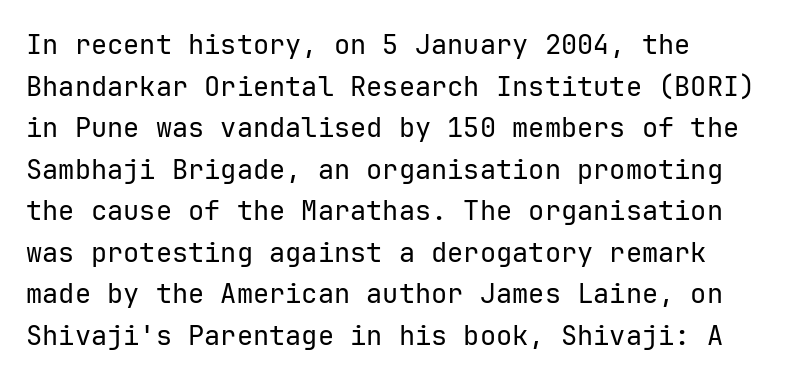
This sample uses an upright cut, with every glyph sitting square on the baseline. Lines of text with bare space underneath. The setting favours the left margin, as ordinary paragraphs usually do. Leading: standard. The typesetting does not lean heavy: it is not bold. You could call the tracking neutral — neither tight nor loose.
